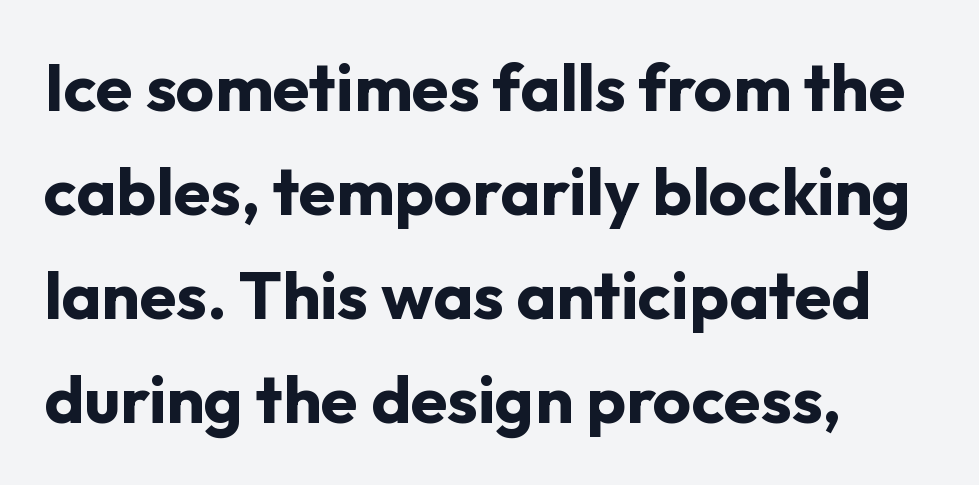
Q: Is the text bold? A: Yes.
Q: Is the text italic (slanted)? A: No, it is upright.
Q: Is the typeface a serif or a sans-serif typeface? A: Sans-serif.
Q: Is the text underlined? A: No.
Q: How is the paragraph aligned? A: Left-aligned.
Q: Is the spacing between letters normal or unusually wide? A: Normal.
Q: Is the spacing between lines tight, normal or loose? A: Normal.
Q: Width (condensed, normal, or wide)? A: Normal.
Q: Stroke contrast? A: Low.
Q: x-height? A: Medium.
Q: Monospaced? A: No.
